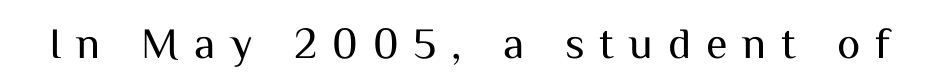
Q: Is the text bold? A: No.
Q: Is the text italic (slanted)? A: No, it is upright.
Q: Is the typeface a serif or a sans-serif typeface? A: Sans-serif.
Q: Is the text underlined? A: No.
Q: Is the spacing between letters normal or unusually wide? A: Unusually wide.
Q: Width (condensed, normal, or wide)? A: Normal.
Q: Stroke contrast? A: Medium.
Q: x-height? A: Medium.
Q: Monospaced? A: No.
